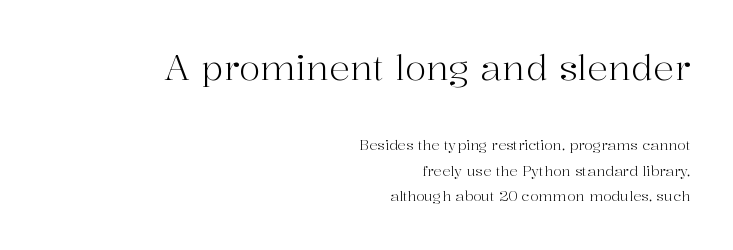
{"serif": "yes", "italic": "no", "bold": "no", "weight": "light", "width": "normal", "stroke_contrast": "high", "x_height": "medium", "monospaced": "no", "underline": "no", "align": "right", "line_spacing_ratio": 1.83, "letter_spacing": "normal", "letter_spacing_em": 0.0, "larger_block": "first", "size_ratio": 2.5, "glyph_px": 35}
